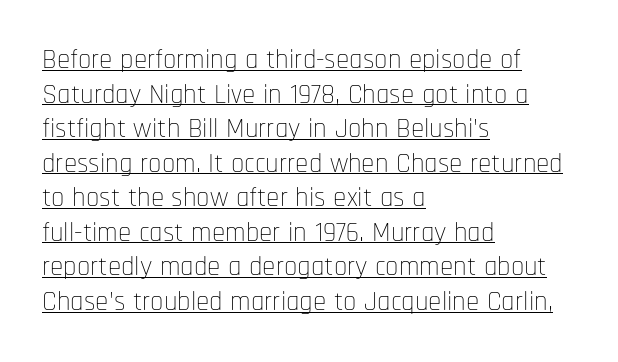
Q: Is the text bold? A: No.
Q: Is the text italic (slanted)? A: No, it is upright.
Q: Is the text underlined? A: Yes.
Q: How is the paragraph aligned? A: Left-aligned.
Q: Is the spacing between letters normal or unusually wide? A: Normal.
Q: Is the spacing between lines tight, normal or loose? A: Normal.
